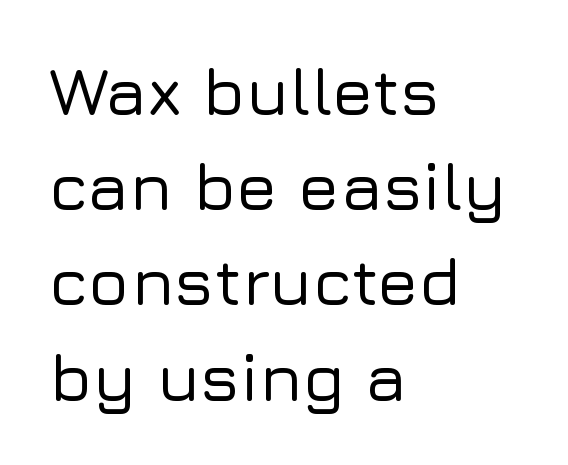
The image shows 68 px sans-serif type, upright; set left-aligned, normal line spacing (1.4x), normal letter spacing, not underlined; low stroke contrast and a medium x-height.
